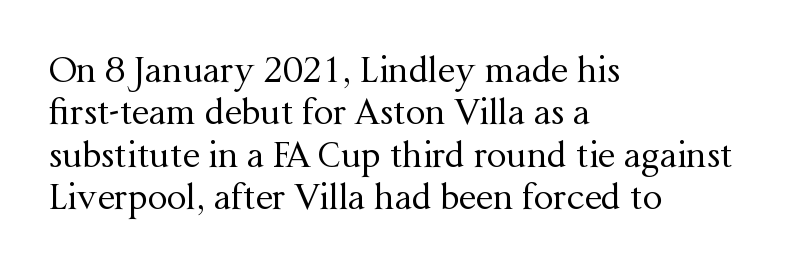
{"serif": "yes", "italic": "no", "bold": "no", "weight": "regular", "width": "normal", "stroke_contrast": "medium", "x_height": "medium", "monospaced": "no", "underline": "no", "align": "left", "line_spacing_ratio": 1.21, "letter_spacing": "normal", "letter_spacing_em": 0.0, "glyph_px": 35}
